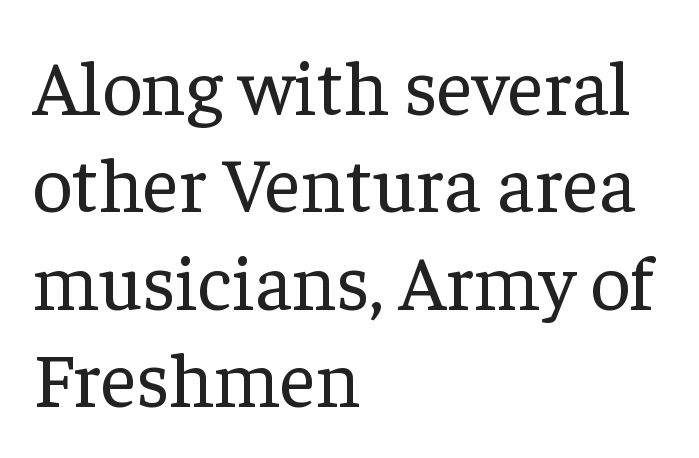
The image shows 78 px regular-weight serif type, upright; set left-aligned, normal line spacing (1.25x), normal letter spacing, not underlined; low stroke contrast and a medium x-height.
